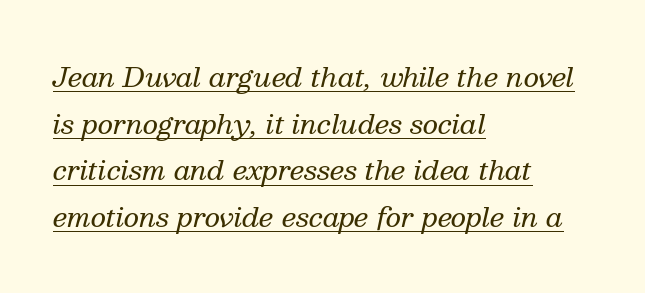
The image shows 27 px text type, italic (leaning right); set left-aligned, line spacing 1.73x, normal letter spacing, underlined.
